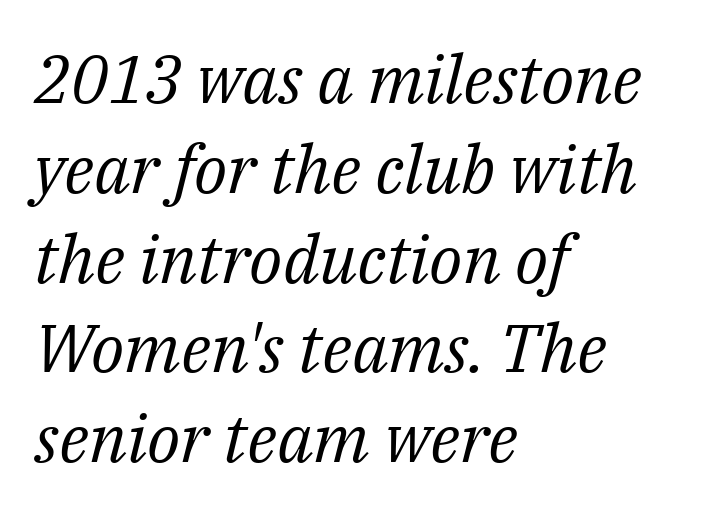
{"serif": "yes", "italic": "yes", "lean": "right", "slant_degrees": 14, "bold": "no", "weight": "regular", "width": "normal", "stroke_contrast": "medium", "x_height": "medium", "monospaced": "no", "underline": "no", "align": "left", "line_spacing": "normal", "line_spacing_ratio": 1.34, "letter_spacing": "normal", "letter_spacing_em": 0.0, "glyph_px": 67}
